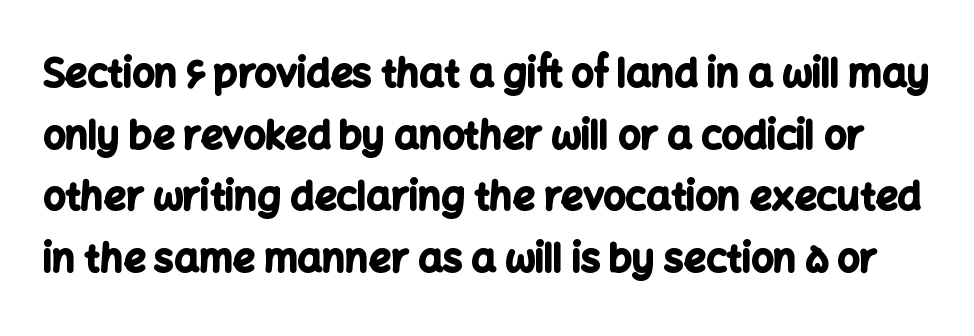
Does the leading feel generous? No, just average. Examine the stroke ends and you'll find no serifs. Looks like regular typesetting: each glyph gets only the width it needs. The area under the type is left untouched. Italic: no, the glyphs are upright roman.
